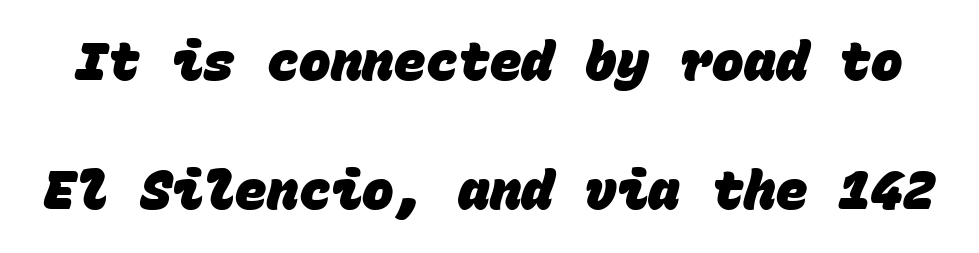
The sample has been set heavy, in full bold. Notice the wide empty band between every row — that's loose leading. The space directly below the letters is spotless. Honestly, the letter spacing is just normal — you wouldn't notice it. Grotesque or geometric, the face here clearly has no serifs. Every character here occupies the same horizontal width, giving the sample a typewriter-like rhythm.
